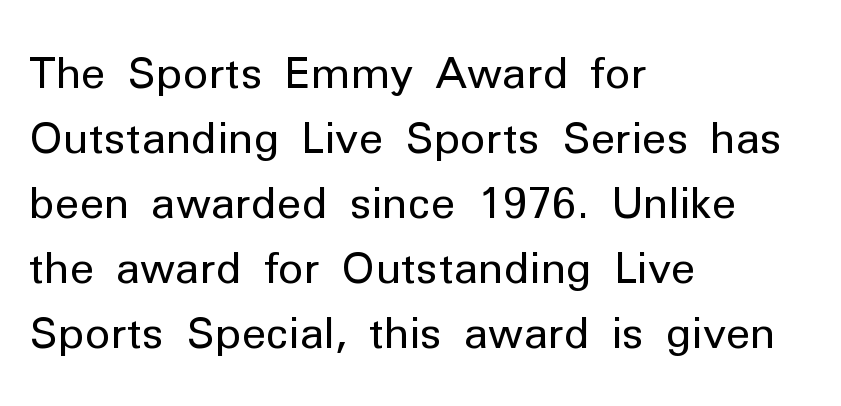
Honestly, there is no underline to notice here at all. The rendering uses a moderate line-height, typical for paragraphs. You can tell from the bare stems that sans-serif type was used. Posture: straight, roman, zero tilt. Stroke mass is kept to a normal reading level or below.
